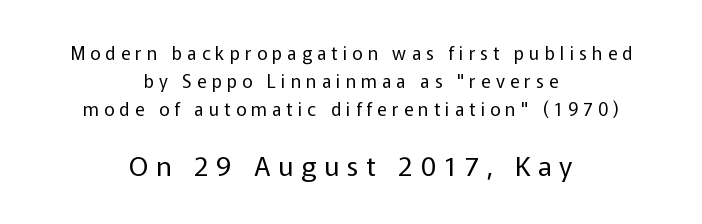
The image shows 27 px text type, upright; set centered, normal line spacing (1.55x), unusually wide letter spacing (+0.29 em), not underlined; the second (bottom) block is 1.5x larger.
